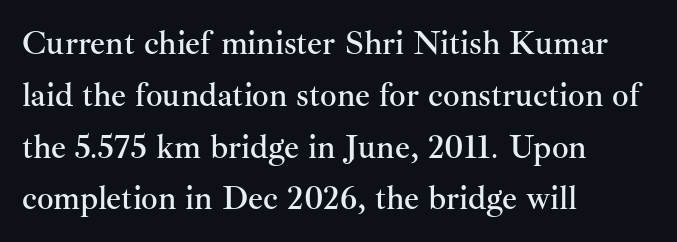
Q: Is the text italic (slanted)? A: No, it is upright.
Q: Is the typeface a serif or a sans-serif typeface? A: Serif.
Q: Is the text underlined? A: No.
Q: How is the paragraph aligned? A: Left-aligned.
Q: Is the spacing between letters normal or unusually wide? A: Normal.
Q: Is the spacing between lines tight, normal or loose? A: Normal.
Q: Width (condensed, normal, or wide)? A: Normal.
Q: Stroke contrast? A: Medium.
Q: x-height? A: Small.
Q: Monospaced? A: No.
